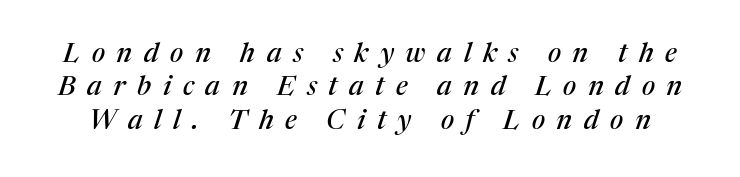
{"italic": "yes", "lean": "right", "slant_degrees": 17, "underline": "no", "line_spacing_ratio": 1.24, "letter_spacing": "wide", "letter_spacing_em": 0.43, "glyph_px": 27}
